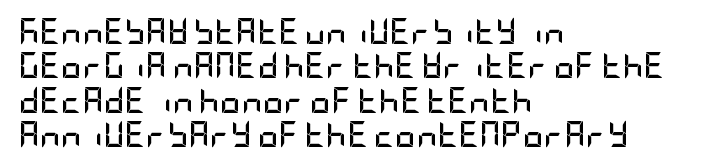
Q: Is the text bold? A: Yes.
Q: Is the text italic (slanted)? A: No, it is upright.
Q: Is the text underlined? A: No.
Q: How is the paragraph aligned? A: Left-aligned.
Q: Is the spacing between letters normal or unusually wide? A: Normal.
Q: Is the spacing between lines tight, normal or loose? A: Normal.
